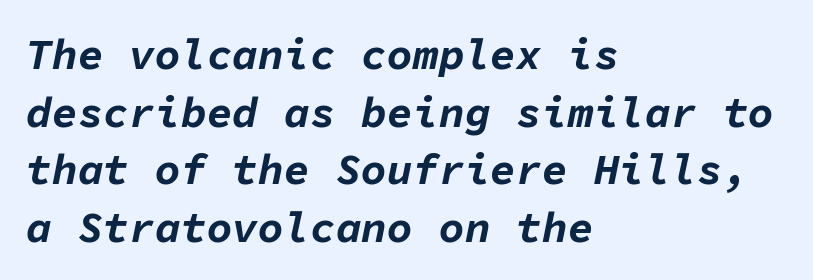
The rendering uses a bold face; every stroke is thick and dark. No word sits above an underline. These lines keep a tight, regular rhythm from letter to letter. Monospaced: the letters line up in strict vertical columns.
